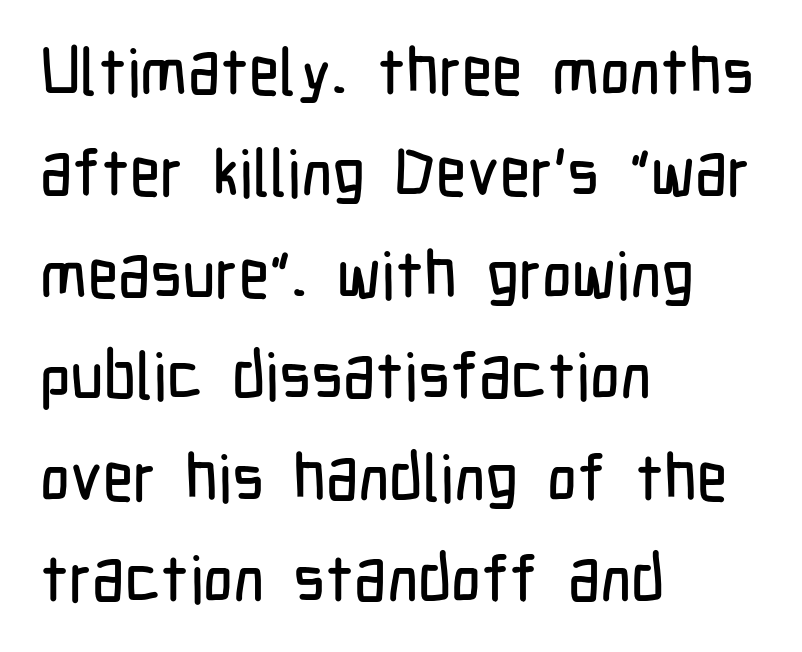
Italic: no, the glyphs are upright roman. Leading matches the norm, producing a regular column. The typeface chosen for these lines omits serifs. The zone under the glyphs is completely vacant. The letters advance in unequal steps, a hallmark of proportional type.
